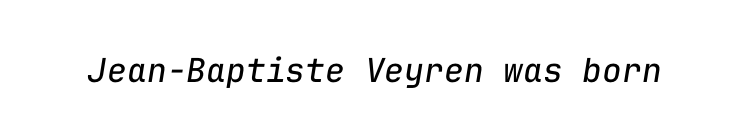
{"italic": "yes", "lean": "right", "slant_degrees": 9, "bold": "no", "weight": "regular", "width": "normal", "stroke_contrast": "low", "x_height": "medium", "monospaced": "yes", "underline": "no", "letter_spacing": "normal", "letter_spacing_em": 0.0, "glyph_px": 33}
